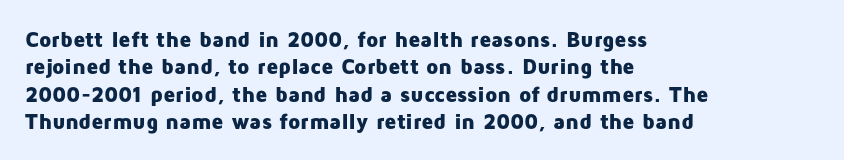
{"italic": "no", "bold": "yes", "underline": "no", "align": "left", "line_spacing": "normal", "line_spacing_ratio": 1.25, "letter_spacing": "normal", "letter_spacing_em": 0.0, "glyph_px": 22}
